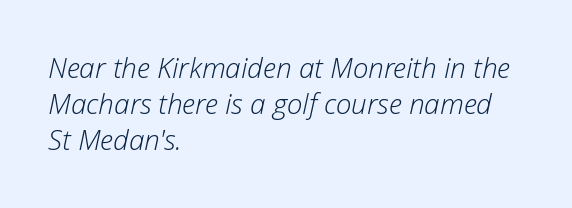
{"italic": "yes", "lean": "right", "slant_degrees": 12, "bold": "no", "weight": "light", "width": "normal", "stroke_contrast": "low", "x_height": "medium", "monospaced": "no", "underline": "no", "align": "left", "line_spacing": "normal", "line_spacing_ratio": 1.29, "letter_spacing": "normal", "letter_spacing_em": 0.0, "glyph_px": 28}
